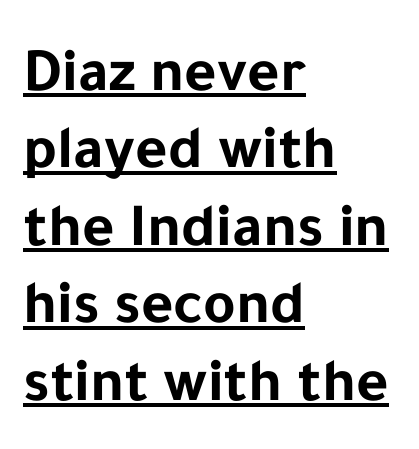
The image shows 62 px bold sans-serif type, upright; set left-aligned, normal line spacing (1.25x), normal letter spacing, underlined; low stroke contrast and a medium x-height.
